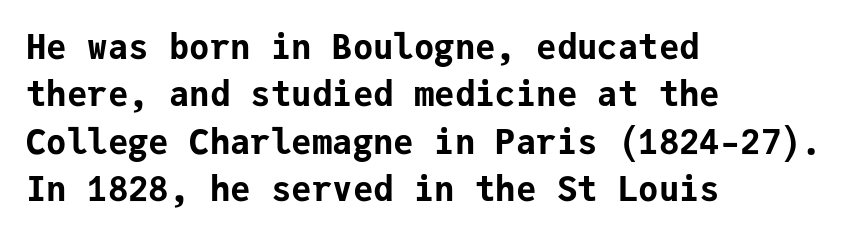
Q: Is the text bold? A: Yes.
Q: Is the text italic (slanted)? A: No, it is upright.
Q: Is the typeface a serif or a sans-serif typeface? A: Sans-serif.
Q: Is the text underlined? A: No.
Q: How is the paragraph aligned? A: Left-aligned.
Q: Is the spacing between letters normal or unusually wide? A: Normal.
Q: Is the spacing between lines tight, normal or loose? A: Normal.
Q: Width (condensed, normal, or wide)? A: Normal.
Q: Stroke contrast? A: Low.
Q: x-height? A: Medium.
Q: Monospaced? A: Yes.
